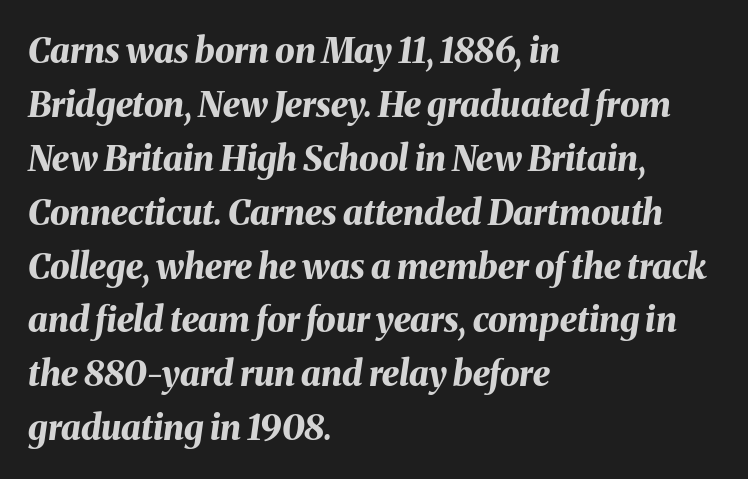
{"italic": "yes", "lean": "right", "slant_degrees": 8, "bold": "yes", "weight": "bold", "width": "normal", "stroke_contrast": "medium", "x_height": "medium", "monospaced": "no", "underline": "no", "align": "left", "line_spacing": "normal", "line_spacing_ratio": 1.54, "letter_spacing": "normal", "letter_spacing_em": 0.0, "glyph_px": 35}
